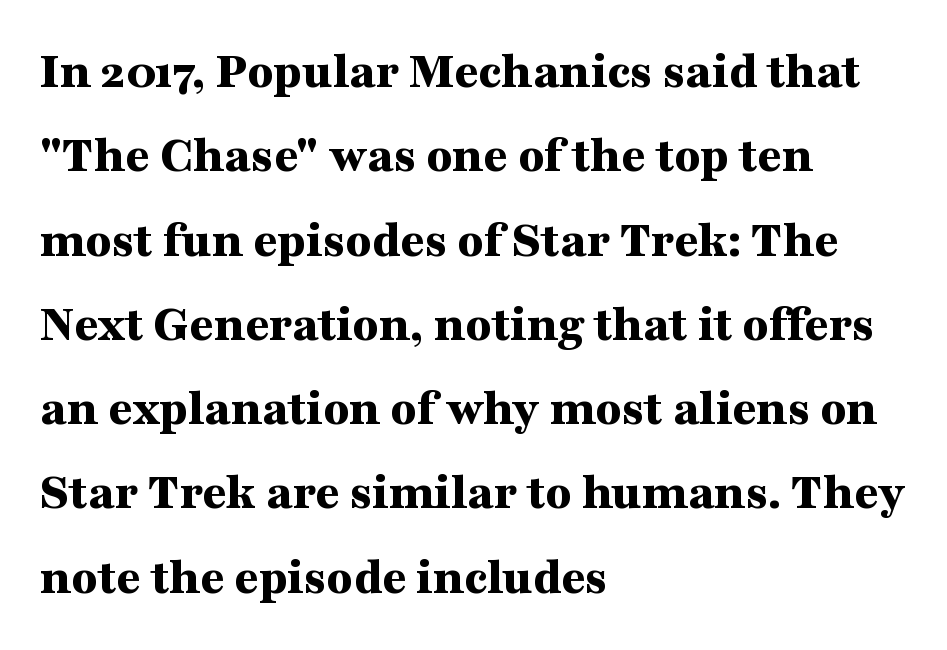
The rendering uses a bold face; every stroke is thick and dark. Posture: upright roman. The strip under each line holds only bare page. This sample is left-justified, so line endings fall wherever the words run out. A typesetter would call this proportional, since set widths differ per character.
